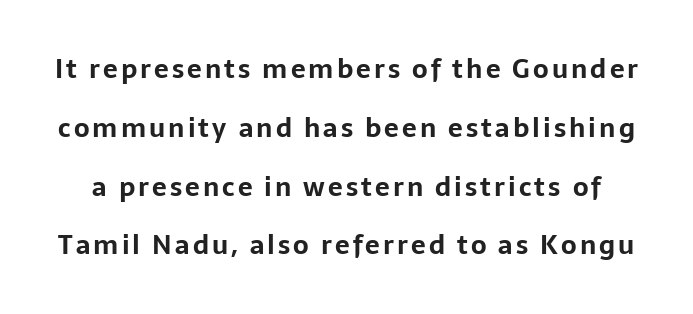
{"italic": "no", "bold": "yes", "underline": "no", "line_spacing": "loose", "line_spacing_ratio": 2.26, "glyph_px": 26}
